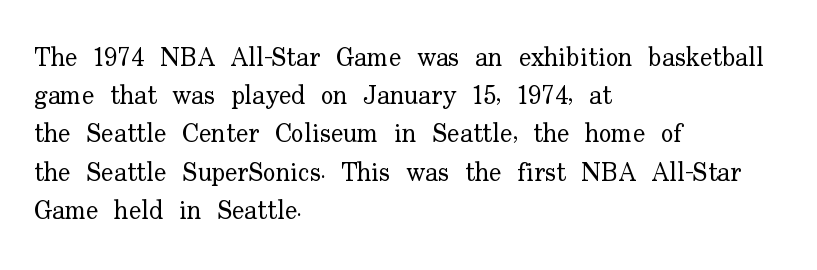
{"italic": "no", "bold": "no", "underline": "no", "align": "left", "line_spacing": "normal", "line_spacing_ratio": 1.47, "letter_spacing": "normal", "letter_spacing_em": 0.0, "glyph_px": 26}
